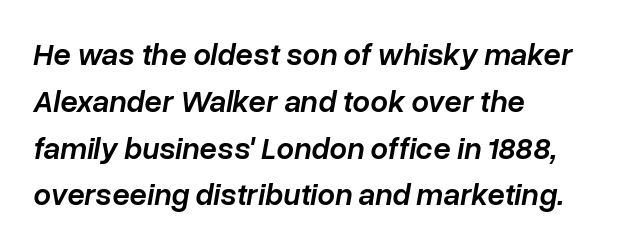
The image shows 31 px semibold type, italic (leaning right); set left-aligned, normal line spacing (1.51x), normal letter spacing, not underlined; low stroke contrast and a medium x-height.
